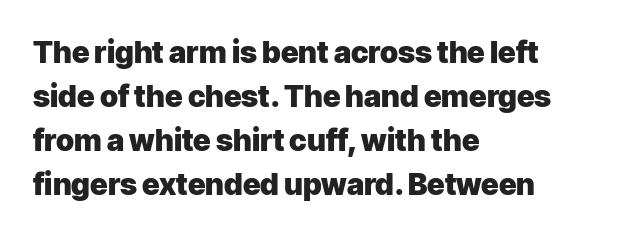
You could call the tracking neutral — neither tight nor loose. Every letter is thick-stroked: bold, no question. A typesetter would label this face a sans. What's the leading like? Ordinary, nothing unusual. This sample has the flowing, uneven cadence of proportional lettering.
